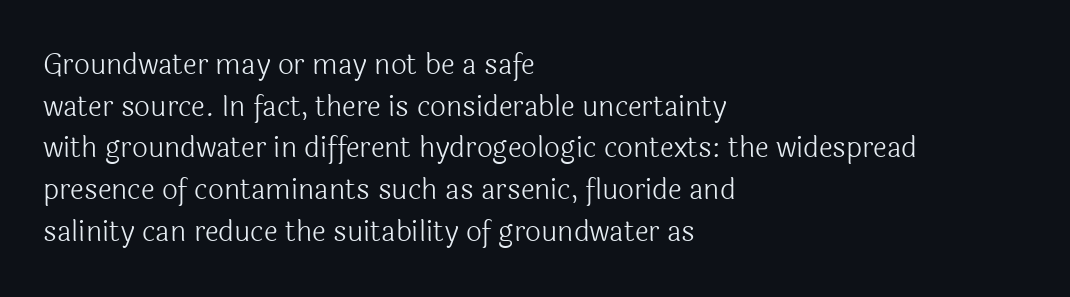
The image shows 28 px light sans-serif type, upright; set left-aligned, normal line spacing (1.49x), normal letter spacing, not underlined; a medium x-height.
